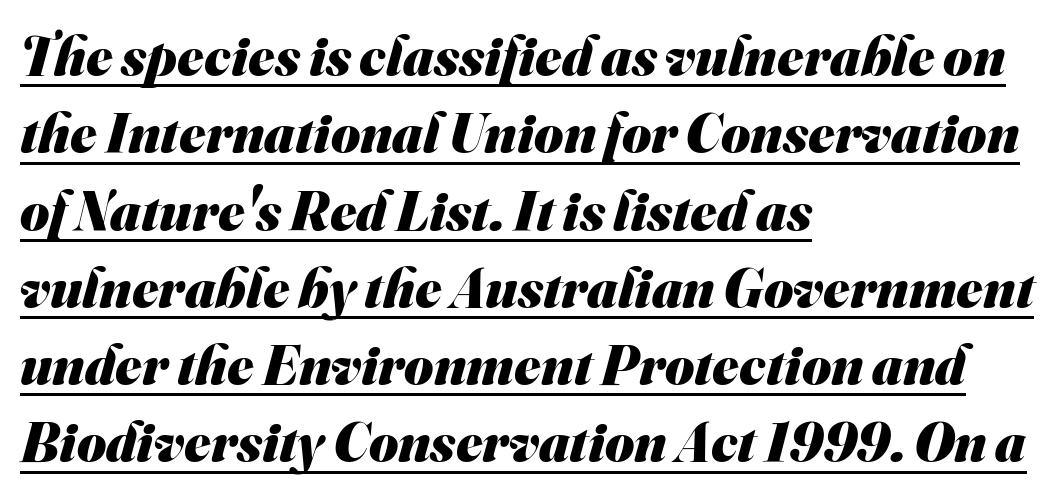
{"serif": "no", "bold": "yes", "weight": "heavy", "width": "normal", "stroke_contrast": "medium", "x_height": "small", "monospaced": "no", "underline": "yes", "align": "left", "line_spacing": "normal", "line_spacing_ratio": 1.38, "letter_spacing": "normal", "letter_spacing_em": 0.0, "glyph_px": 56}
